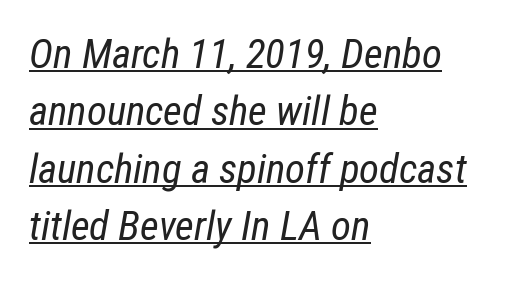
The image shows 41 px regular-weight, condensed type, italic (leaning right); set left-aligned, normal line spacing (1.4x), normal letter spacing, underlined; low stroke contrast and a medium x-height.
